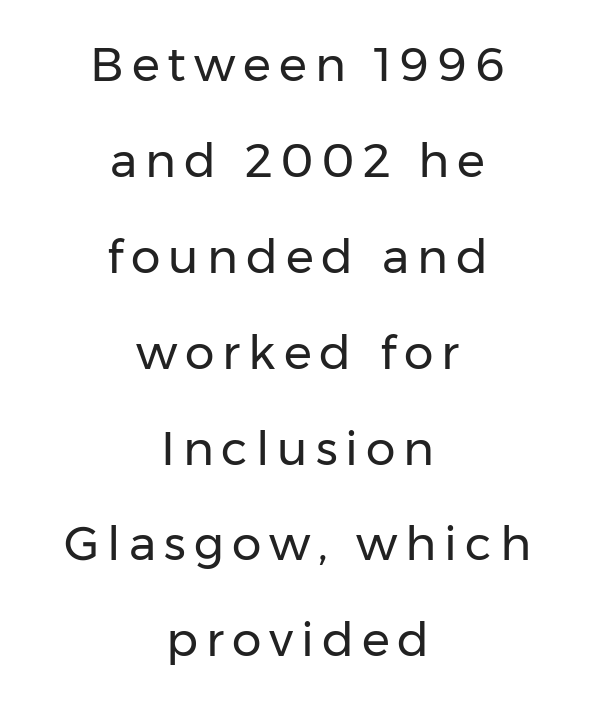
In CSS terms this would be text-align: center. The passage shown is not bold in any degree. Spacing verdict: proportional, widths tailored to each character. This sample trades compactness for vertical openness between lines. Unlike italic type, these characters show no tilt at all. This rendering employs a face without finishing strokes, i.e., a sans-serif.
